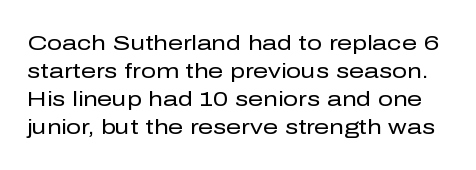
Tracking here is standard; glyphs follow each other at the usual distance. Reading down the column, the eye jumps a familiar distance to each next line. No word sits above an underline. If you drew a line through each stem, it would be perfectly vertical. Is this a heavy cut? Hardly; it is regular or lighter.
